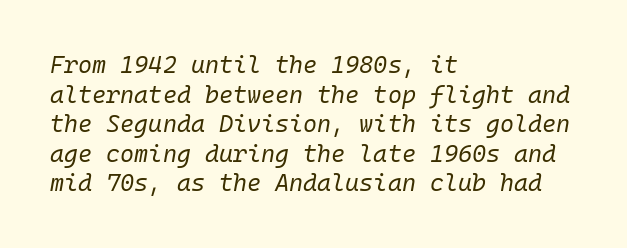
The rag falls on the right side of this text block. Heft: none added — not bold. This is oblique type, the kind used for emphasis or titles. The horizontal fit of the characters is conventional and even. Plain, unruled lines of type.
